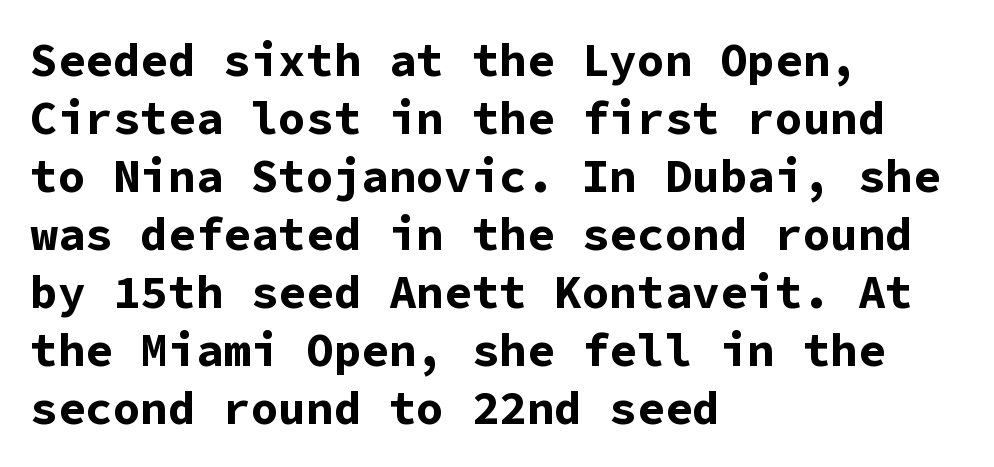
{"serif": "no", "italic": "no", "bold": "yes", "weight": "bold", "width": "normal", "stroke_contrast": "low", "x_height": "medium", "monospaced": "yes", "underline": "no", "align": "left", "line_spacing": "normal", "line_spacing_ratio": 1.26, "letter_spacing": "normal", "letter_spacing_em": 0.0, "glyph_px": 46}
